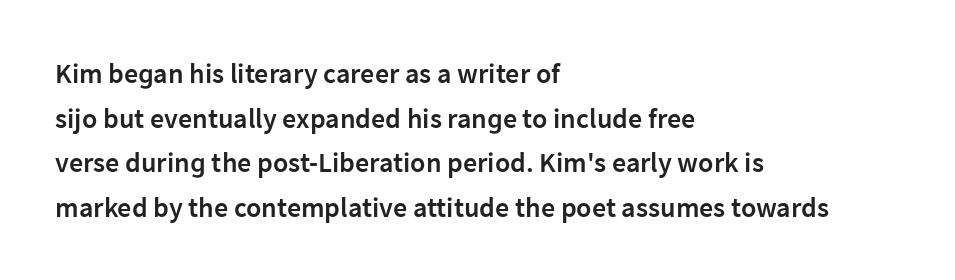
Proportional: the letters do not fall into vertical columns. The letters carry no serifs — their stems end cleanly without finishing strokes. The area under the type is left untouched. When letters stand straight like this, we call the style roman or upright. Caption: multi-line text, flush left, ragged right.
